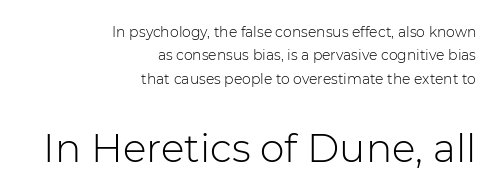
Q: Is the text bold? A: No.
Q: Is the text italic (slanted)? A: No, it is upright.
Q: Is the typeface a serif or a sans-serif typeface? A: Sans-serif.
Q: Is the text underlined? A: No.
Q: How is the paragraph aligned? A: Right-aligned.
Q: Is the spacing between letters normal or unusually wide? A: Normal.
Q: Is the spacing between lines tight, normal or loose? A: Normal.
Q: Which block of text is set in a larger size, the first (top) or the second (bottom)? A: The second (bottom) one.
Q: Width (condensed, normal, or wide)? A: Normal.
Q: Stroke contrast? A: Low.
Q: x-height? A: Medium.
Q: Monospaced? A: No.
